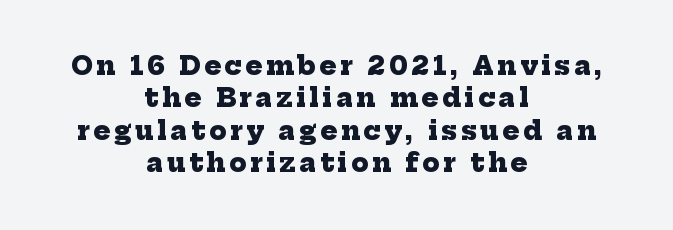
Q: Is the text bold? A: Yes.
Q: Is the text underlined? A: No.
Q: How is the paragraph aligned? A: Centered.
Q: Is the spacing between lines tight, normal or loose? A: Normal.
